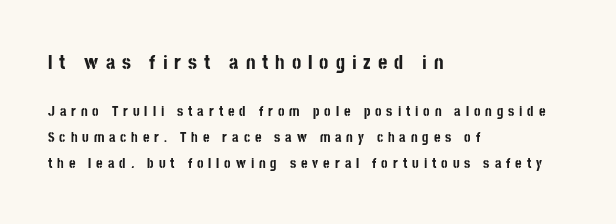
{"italic": "no", "bold": "yes", "underline": "no", "align": "left", "line_spacing_ratio": 1.86, "letter_spacing": "wide", "letter_spacing_em": 0.35, "larger_block": "first", "size_ratio": 1.43, "glyph_px": 20}
